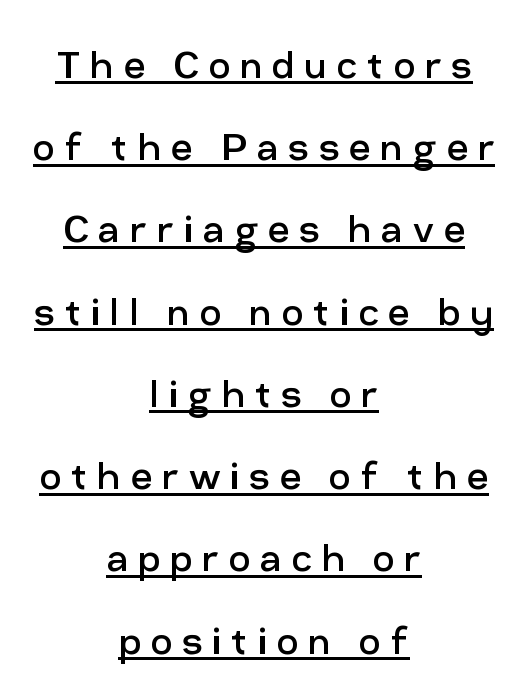
Like a heading marked for emphasis, these lines bear an underscore. Is the letter spacing exaggerated? Yes — the characters are pushed far apart. Layout note: lines centered. The typography opts for an upright posture over an oblique one. The letters advance in unequal steps, a hallmark of proportional type. Each letter's strokes conclude bluntly, with no projecting serifs.
